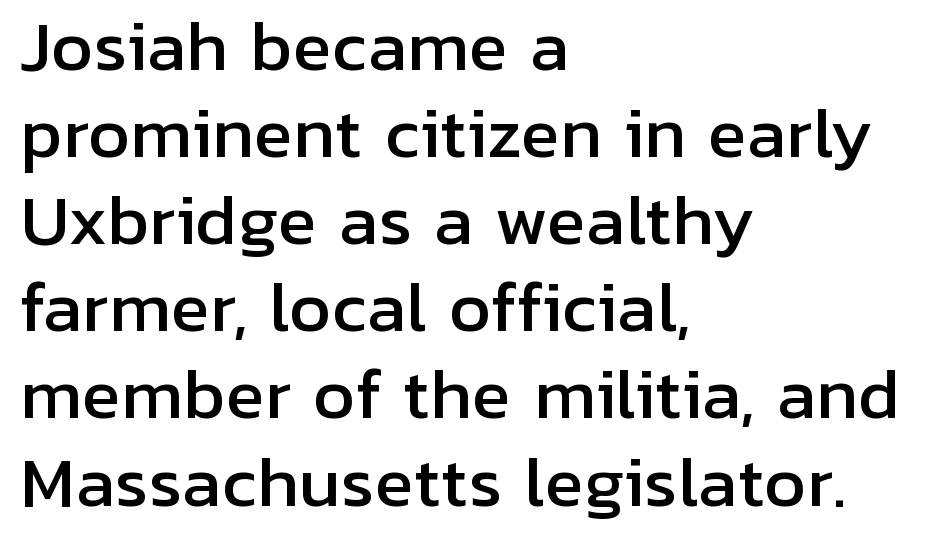
Q: Is the text italic (slanted)? A: No, it is upright.
Q: Is the typeface a serif or a sans-serif typeface? A: Sans-serif.
Q: Is the text underlined? A: No.
Q: How is the paragraph aligned? A: Left-aligned.
Q: Is the spacing between letters normal or unusually wide? A: Normal.
Q: Is the spacing between lines tight, normal or loose? A: Normal.
Q: Width (condensed, normal, or wide)? A: Normal.
Q: Stroke contrast? A: Low.
Q: x-height? A: Medium.
Q: Monospaced? A: No.
